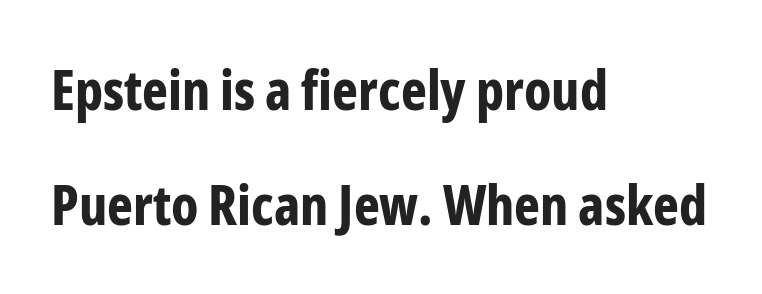
Quick note: interline space is abundant. Quick note: not italic, upright. The face used here has the dense, thick strokes of a bold. Where is the straight margin? On the left. The gap between lines stays unmarked. Does extra space separate the letters? No, they use regular spacing.
